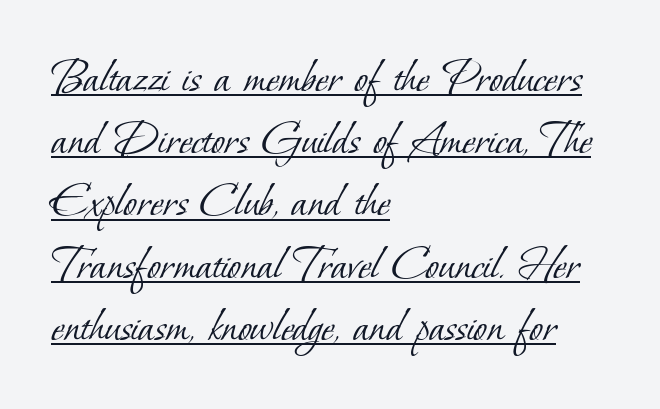
Q: Is the text bold? A: No.
Q: Is the typeface a serif or a sans-serif typeface? A: Serif.
Q: Is the text underlined? A: Yes.
Q: How is the paragraph aligned? A: Left-aligned.
Q: Is the spacing between letters normal or unusually wide? A: Normal.
Q: Is the spacing between lines tight, normal or loose? A: Normal.
Q: Width (condensed, normal, or wide)? A: Normal.
Q: Stroke contrast? A: Low.
Q: x-height? A: Small.
Q: Monospaced? A: No.
